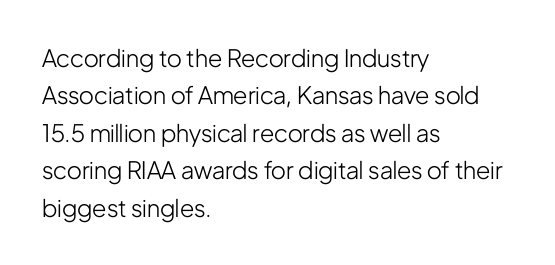
Q: Is the text bold? A: No.
Q: Is the text italic (slanted)? A: No, it is upright.
Q: Is the text underlined? A: No.
Q: How is the paragraph aligned? A: Left-aligned.
Q: Is the spacing between letters normal or unusually wide? A: Normal.
Q: Is the spacing between lines tight, normal or loose? A: Normal.
